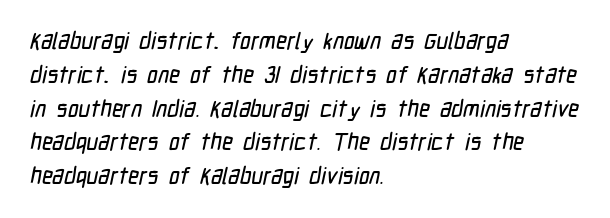
{"underline": "no", "align": "left", "line_spacing": "normal", "line_spacing_ratio": 1.47, "letter_spacing": "normal", "letter_spacing_em": 0.0, "glyph_px": 23}
